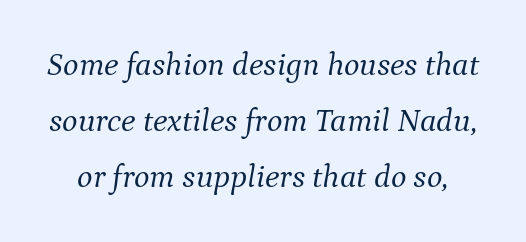
Horizontal bands of white between lines are of average thickness. Type without underlining. Default kerning and tracking; the words read as compact shapes. The letters advance in unequal steps, a hallmark of proportional type. Little horizontal feet cap the strokes, marking this as serif type. The weight would be labelled regular, book, light, or lighter still.
